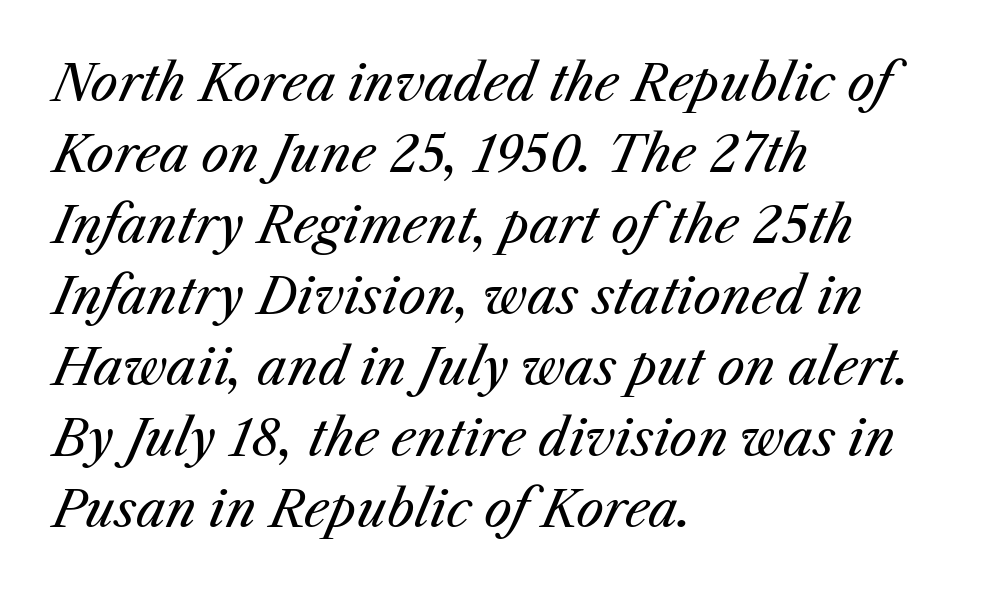
The image shows 49 px regular-weight type, italic (leaning right); set left-aligned, normal line spacing (1.45x), normal letter spacing, not underlined; medium stroke contrast and a medium x-height.
